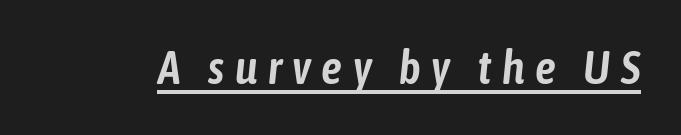
{"italic": "yes", "lean": "right", "slant_degrees": 6, "width": "condensed", "stroke_contrast": "low", "x_height": "medium", "monospaced": "no", "underline": "yes", "letter_spacing": "wide", "letter_spacing_em": 0.23, "glyph_px": 46}
